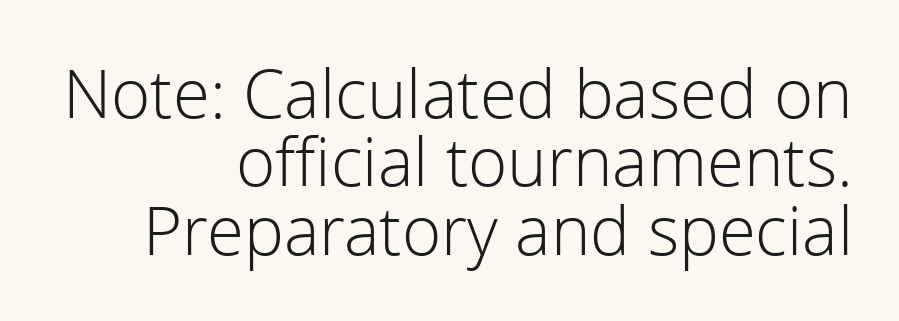
Q: Is the text bold? A: No.
Q: Is the text italic (slanted)? A: No, it is upright.
Q: Is the typeface a serif or a sans-serif typeface? A: Sans-serif.
Q: Is the text underlined? A: No.
Q: How is the paragraph aligned? A: Right-aligned.
Q: Is the spacing between letters normal or unusually wide? A: Normal.
Q: Is the spacing between lines tight, normal or loose? A: Tight.
Q: Width (condensed, normal, or wide)? A: Normal.
Q: x-height? A: Medium.
Q: Monospaced? A: No.
